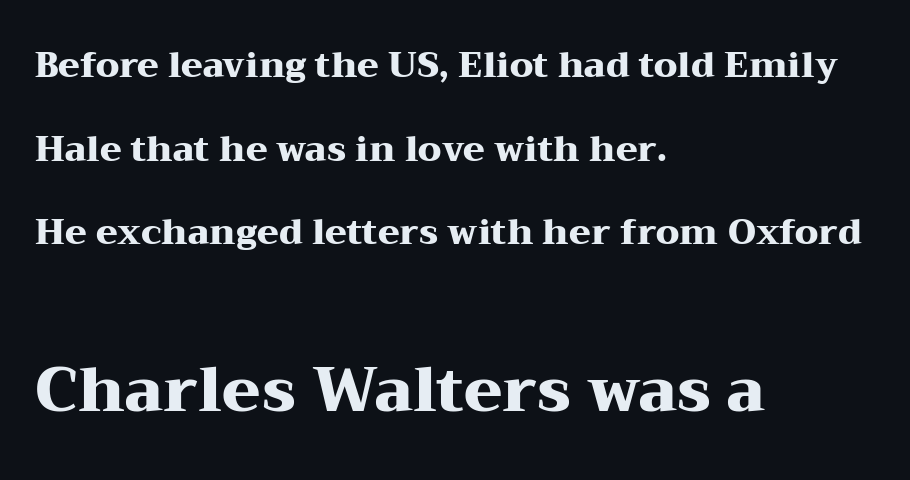
Q: Is the text bold? A: Yes.
Q: Is the text italic (slanted)? A: No, it is upright.
Q: Is the typeface a serif or a sans-serif typeface? A: Serif.
Q: Is the text underlined? A: No.
Q: How is the paragraph aligned? A: Left-aligned.
Q: Is the spacing between letters normal or unusually wide? A: Normal.
Q: Is the spacing between lines tight, normal or loose? A: Loose.
Q: Which block of text is set in a larger size, the first (top) or the second (bottom)? A: The second (bottom) one.
Q: Width (condensed, normal, or wide)? A: Wide.
Q: Stroke contrast? A: Medium.
Q: x-height? A: Medium.
Q: Monospaced? A: No.
